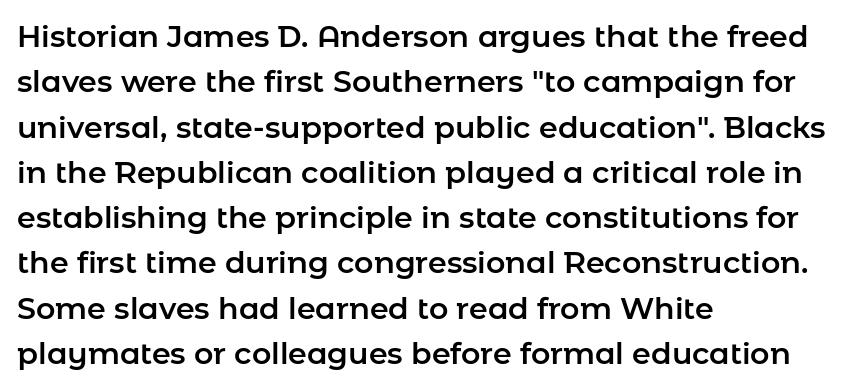
Rows of type keep a routine distance in the vertical direction. The letters stand straight up with perfectly vertical stems. The passage is arranged the way most books set body copy — flush left. A typesetter would call this proportional, since set widths differ per character. A typesetter would call this zero additional tracking.
